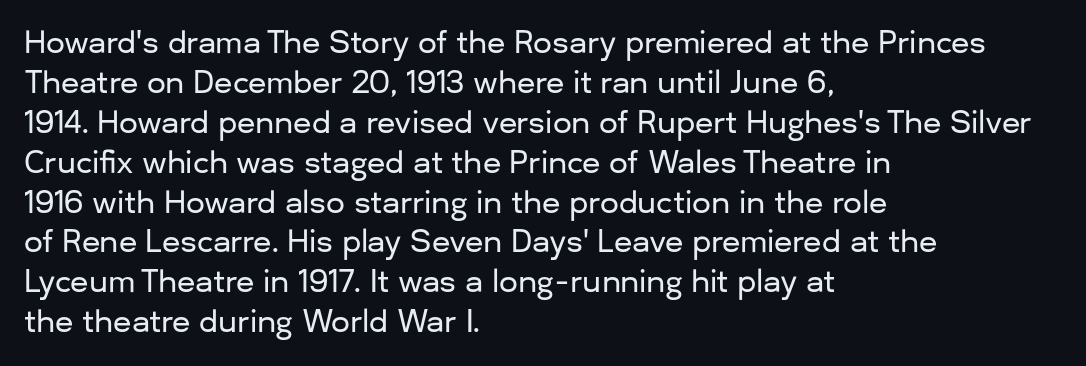
Q: Is the text italic (slanted)? A: No, it is upright.
Q: Is the typeface a serif or a sans-serif typeface? A: Sans-serif.
Q: Is the text underlined? A: No.
Q: How is the paragraph aligned? A: Left-aligned.
Q: Is the spacing between letters normal or unusually wide? A: Normal.
Q: Is the spacing between lines tight, normal or loose? A: Normal.
Q: Width (condensed, normal, or wide)? A: Normal.
Q: Stroke contrast? A: Low.
Q: x-height? A: Medium.
Q: Monospaced? A: No.
